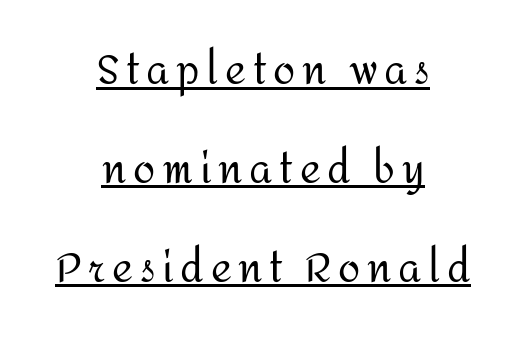
{"serif": "no", "italic": "no", "bold": "no", "weight": "regular", "width": "normal", "stroke_contrast": "medium", "x_height": "medium", "monospaced": "no", "underline": "yes", "align": "center", "line_spacing": "loose", "line_spacing_ratio": 2.47, "glyph_px": 40}
